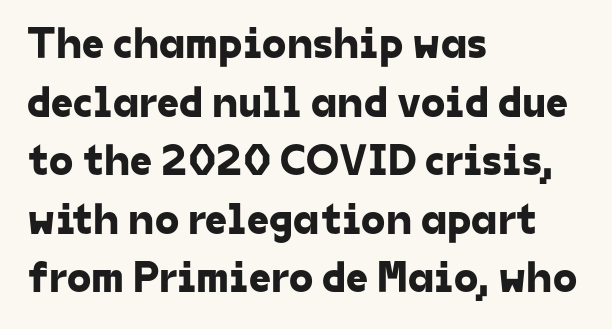
Horizontally, the lines are justified to the leading edge only. These lines are rendered in a variable-pitch font. Is this a sans? Yes — the strokes have no serifs. The rows are spaced the way most documents space them.
